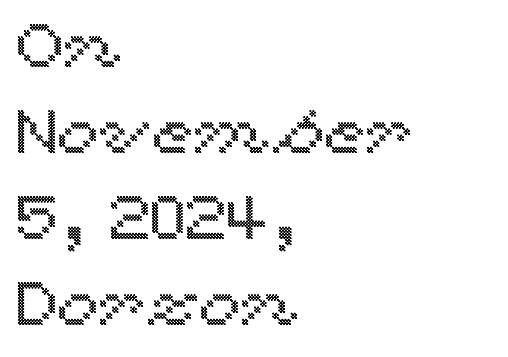
{"width": "wide", "x_height": "medium", "monospaced": "no", "underline": "no", "align": "left", "line_spacing": "normal", "line_spacing_ratio": 1.41, "letter_spacing": "normal", "letter_spacing_em": 0.0, "glyph_px": 61}
